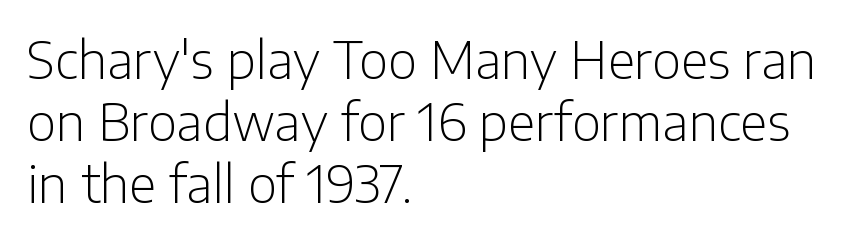
The image shows 50 px light sans-serif type, upright; set left-aligned, line spacing 1.24x, normal letter spacing, not underlined; low stroke contrast and a medium x-height.
